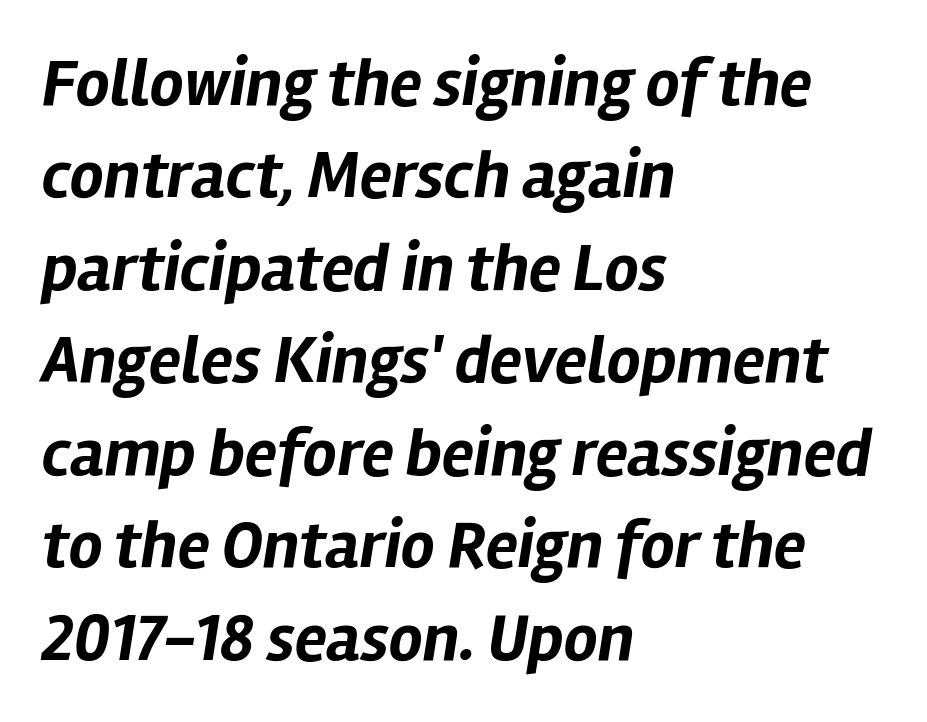
Typeset ragged right — the left edge is the straight one. The horizontal fit of the characters is conventional and even. The sample has been set heavy, in full bold. Beneath every word, the page is bare. One glance says typical: line gaps are just what's usual.
